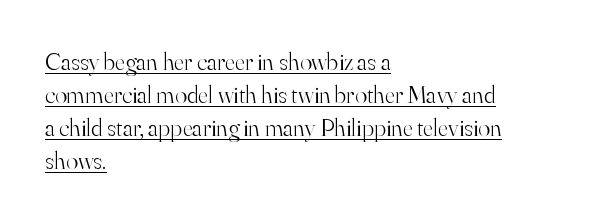
Is the letter spacing exaggerated? No — it looks like the ordinary default. Designer's note — italics off, roman on. Students, observe: this is what conventionally led text looks like. Layout note: lines flush left. Glance below the letters and you will spot a drawn line. Stems and bowls with no extra thickness — not bold.
